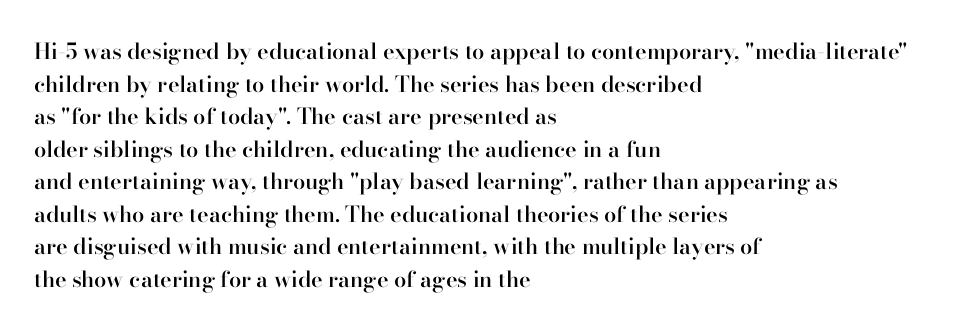
The image shows 22 px text type, upright; set left-aligned, normal line spacing (1.48x), normal letter spacing, not underlined.
